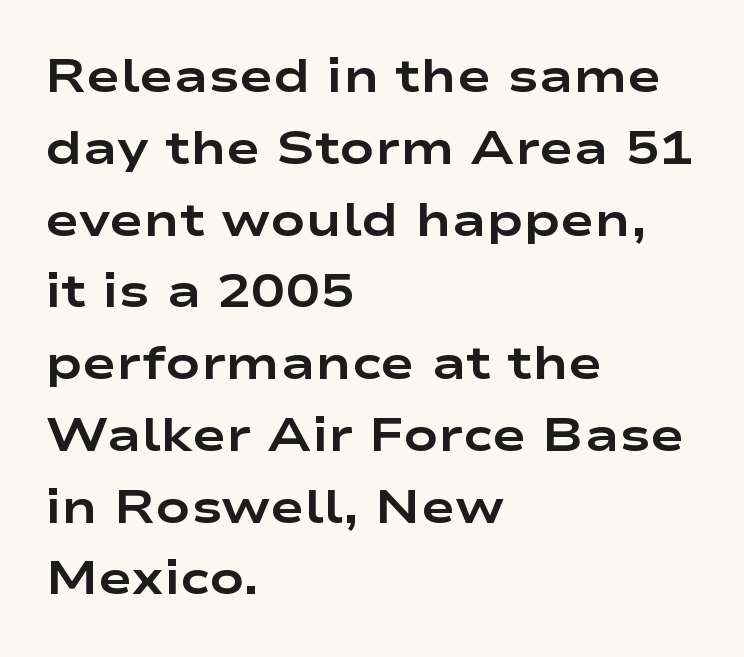
Tracking here is standard; glyphs follow each other at the usual distance. Characters remain perfectly vertical along every line. Heavy-handed strokes throughout: this text is bold. A classic flush-left, rag-right setting is used for this passage. Decoration check: the copy has no underline.
